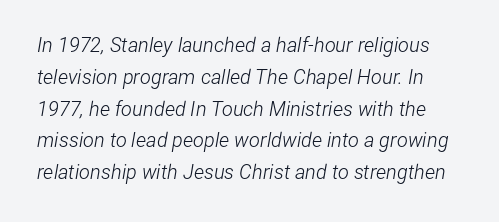
The image shows 20 px text type, italic (leaning right); set normal line spacing (1.59x), normal letter spacing, not underlined.
